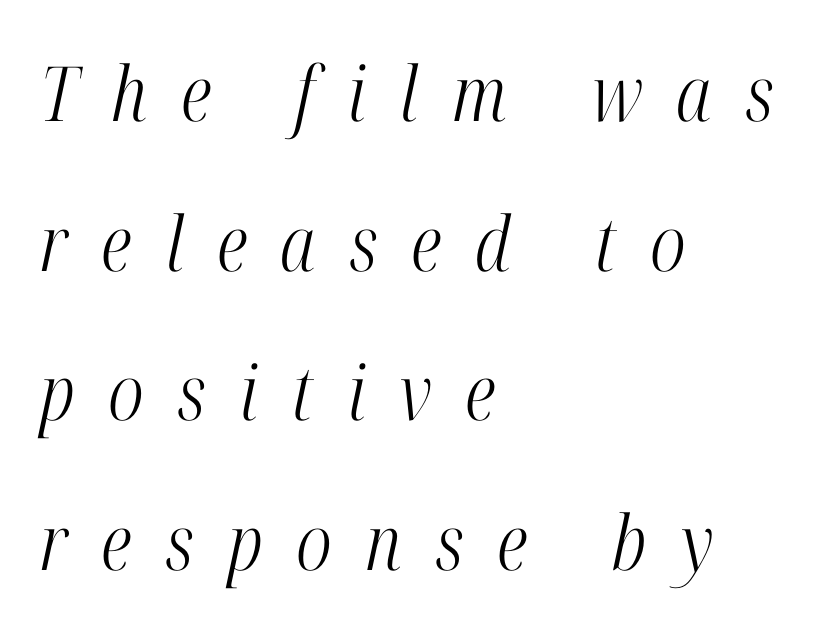
{"serif": "yes", "italic": "yes", "lean": "right", "slant_degrees": 12, "bold": "no", "weight": "light", "width": "condensed", "stroke_contrast": "high", "x_height": "medium", "monospaced": "no", "underline": "no", "align": "left", "line_spacing": "loose", "line_spacing_ratio": 1.97, "letter_spacing": "wide", "letter_spacing_em": 0.44, "glyph_px": 76}
